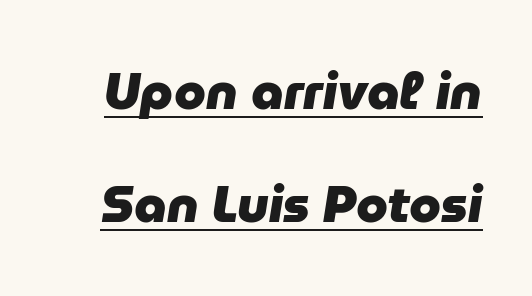
{"italic": "yes", "lean": "right", "slant_degrees": 9, "bold": "yes", "weight": "heavy", "width": "normal", "stroke_contrast": "low", "x_height": "medium", "monospaced": "no", "underline": "yes", "line_spacing": "loose", "line_spacing_ratio": 2.22, "letter_spacing": "normal", "letter_spacing_em": 0.0, "glyph_px": 51}
